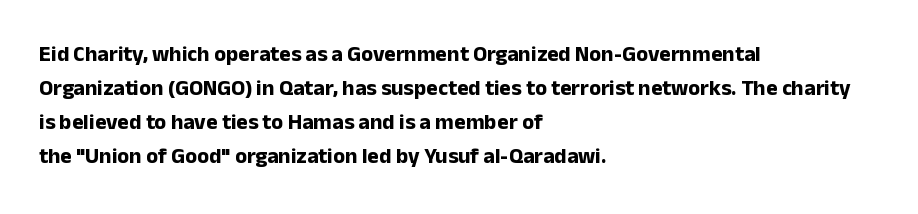
{"italic": "no", "bold": "yes", "underline": "no", "align": "left", "line_spacing": "normal", "line_spacing_ratio": 1.54, "letter_spacing": "normal", "letter_spacing_em": 0.0, "glyph_px": 22}
